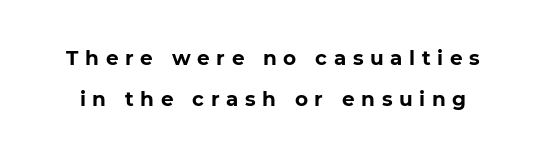
Q: Is the text bold? A: Yes.
Q: Is the text italic (slanted)? A: No, it is upright.
Q: Is the text underlined? A: No.
Q: Is the spacing between letters normal or unusually wide? A: Unusually wide.
Q: Is the spacing between lines tight, normal or loose? A: Loose.
